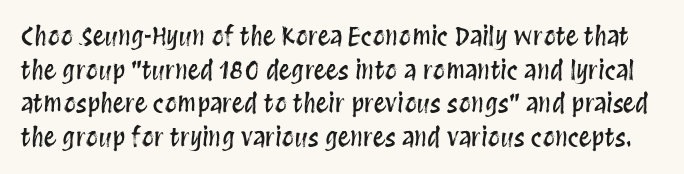
Q: Is the text italic (slanted)? A: No, it is upright.
Q: Is the text underlined? A: No.
Q: Is the spacing between letters normal or unusually wide? A: Normal.
Q: Is the spacing between lines tight, normal or loose? A: Normal.
